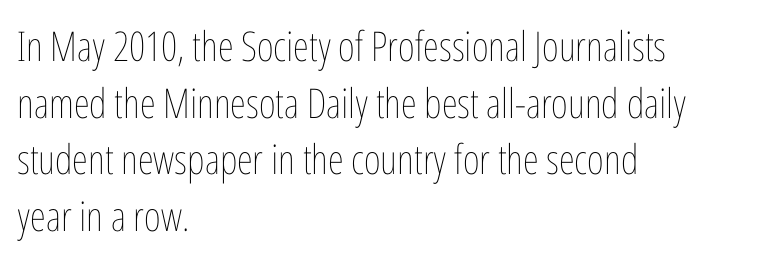
Leftover space on each line is placed entirely after the last word. Evenly set lines give the paragraph a standard silhouette. Quick note: not italic, upright. Descender tails drop into unmarked territory. This sample uses plain, unmodified letter spacing. No chunkiness to these letters — they're not bold.
